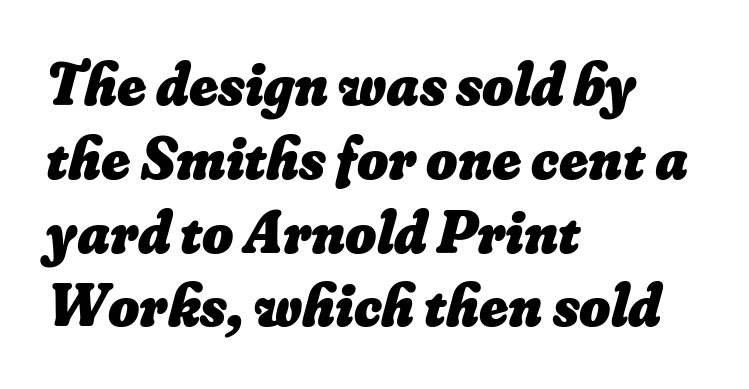
Q: Is the text bold? A: Yes.
Q: Is the text underlined? A: No.
Q: How is the paragraph aligned? A: Left-aligned.
Q: Is the spacing between letters normal or unusually wide? A: Normal.
Q: Width (condensed, normal, or wide)? A: Normal.
Q: Stroke contrast? A: Low.
Q: x-height? A: Small.
Q: Monospaced? A: No.
